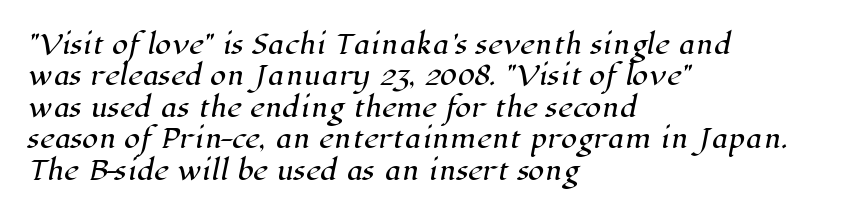
{"underline": "no", "align": "left", "line_spacing_ratio": 1.21, "letter_spacing": "normal", "letter_spacing_em": 0.0, "glyph_px": 26}
